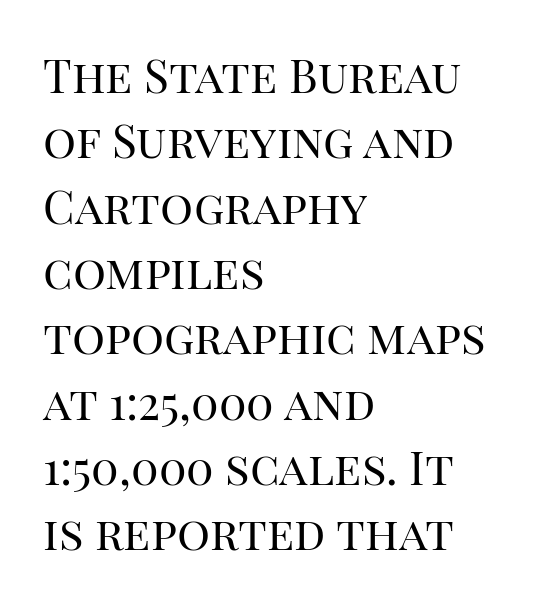
{"serif": "yes", "italic": "no", "bold": "no", "weight": "regular", "width": "normal", "stroke_contrast": "high", "x_height": "large", "monospaced": "no", "underline": "no", "align": "left", "line_spacing": "normal", "line_spacing_ratio": 1.42, "letter_spacing": "normal", "letter_spacing_em": 0.0, "glyph_px": 46}
